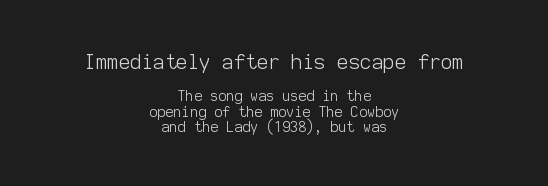
Every row of glyphs is offset so its center matches the block's center. Size contrast runs from large at the top to small at the bottom. Weight class: somewhere from thin through regular. Students, note that the glyphs here touch the page at normal intervals.
